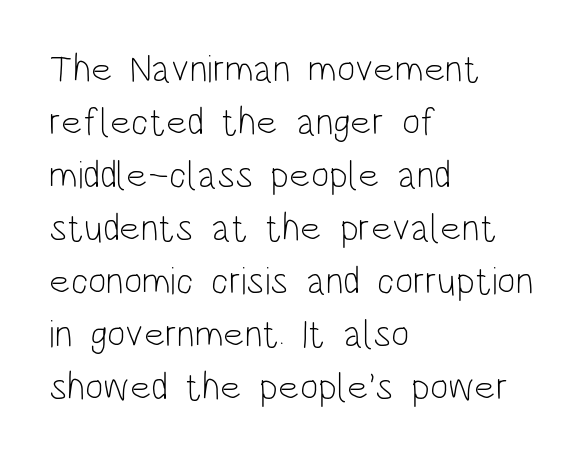
Q: Is the text bold? A: No.
Q: Is the text italic (slanted)? A: No, it is upright.
Q: Is the typeface a serif or a sans-serif typeface? A: Sans-serif.
Q: Is the text underlined? A: No.
Q: How is the paragraph aligned? A: Left-aligned.
Q: Is the spacing between letters normal or unusually wide? A: Normal.
Q: Is the spacing between lines tight, normal or loose? A: Normal.
Q: Width (condensed, normal, or wide)? A: Condensed.
Q: Stroke contrast? A: Low.
Q: x-height? A: Large.
Q: Monospaced? A: No.
